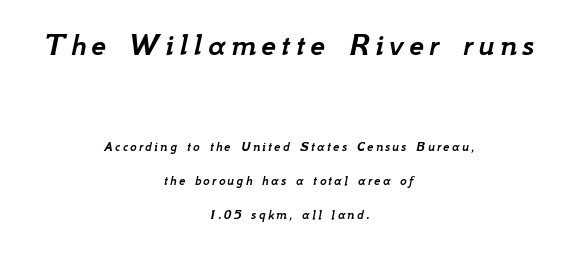
{"italic": "yes", "lean": "right", "slant_degrees": 12, "width": "normal", "stroke_contrast": "low", "x_height": "small", "monospaced": "no", "underline": "no", "align": "center", "line_spacing": "loose", "line_spacing_ratio": 2.46, "larger_block": "first", "size_ratio": 2.36, "glyph_px": 33}
